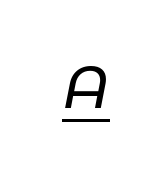
The image shows 60 px regular-weight type, italic (leaning right); set unusually wide letter spacing (+0.4 em), underlined; low stroke contrast and a medium x-height.
